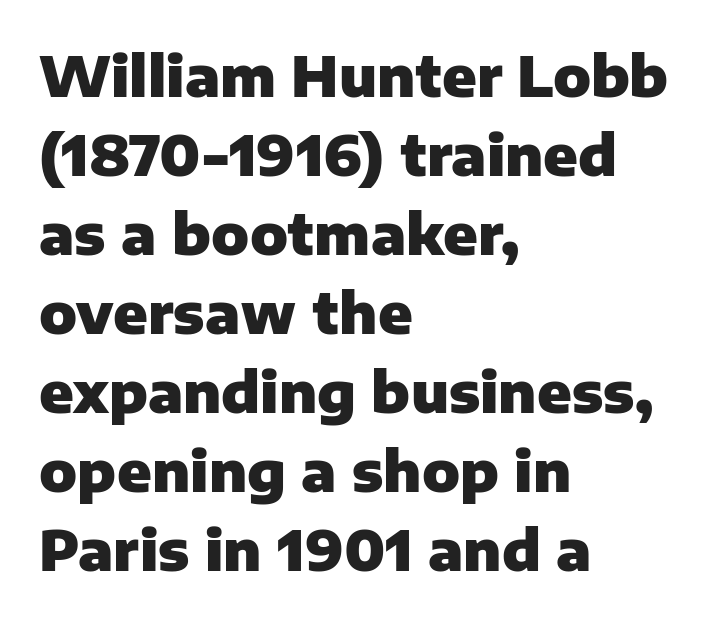
{"serif": "no", "italic": "no", "bold": "yes", "weight": "heavy", "width": "normal", "stroke_contrast": "low", "x_height": "medium", "monospaced": "no", "underline": "no", "align": "left", "line_spacing": "normal", "line_spacing_ratio": 1.41, "letter_spacing": "normal", "letter_spacing_em": 0.0, "glyph_px": 56}
